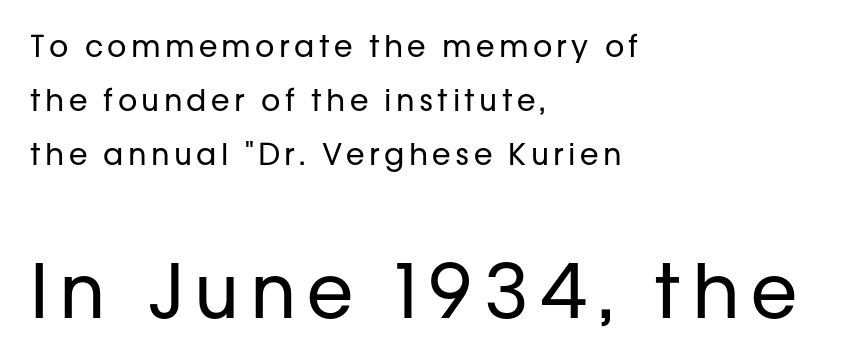
Q: Is the text bold? A: No.
Q: Is the text italic (slanted)? A: No, it is upright.
Q: Is the typeface a serif or a sans-serif typeface? A: Sans-serif.
Q: Is the text underlined? A: No.
Q: How is the paragraph aligned? A: Left-aligned.
Q: Which block of text is set in a larger size, the first (top) or the second (bottom)? A: The second (bottom) one.
Q: Width (condensed, normal, or wide)? A: Normal.
Q: Stroke contrast? A: Low.
Q: x-height? A: Medium.
Q: Monospaced? A: No.
